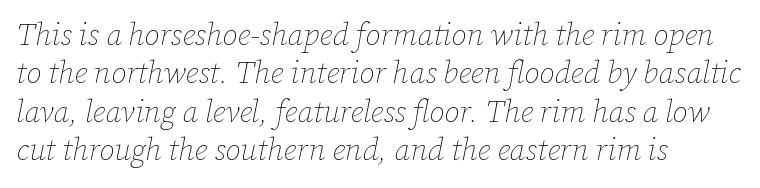
Bare-footed words on every line. Slanted lettering throughout. One-word summary of the alignment: left. Is this a fixed-width face? No — the glyphs have proportional, varying widths. In terms of letterspacing, this is plain default setting.
